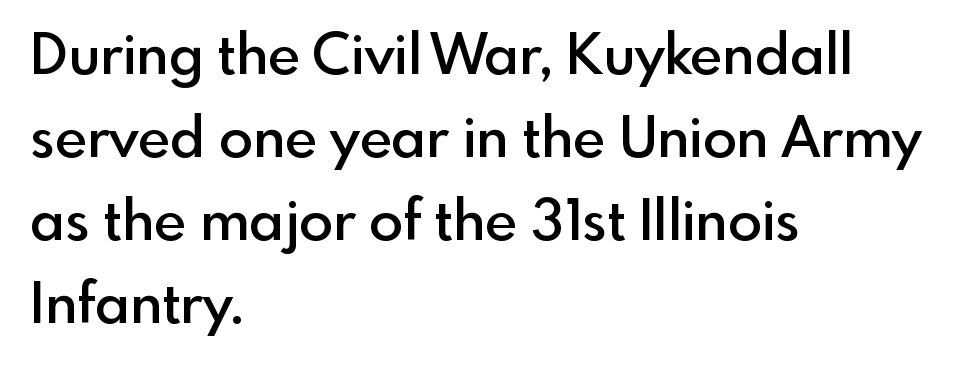
The image shows 56 px semibold sans-serif type, upright; set left-aligned, normal line spacing (1.48x), normal letter spacing, not underlined; a small x-height.
